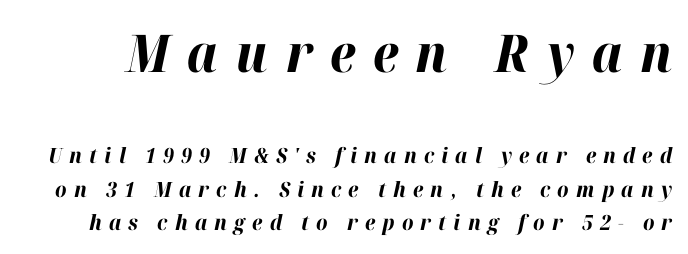
The rendering inserts visible extra space after every character. Looking at the ascenders, they clearly lean. The space directly below the letters is spotless. You'd pick this weight for a headline — it's a proper bold. Each letter keeps its own natural width here, so spacing adapts to shape. You get the large type first, then a drop to smaller type.
